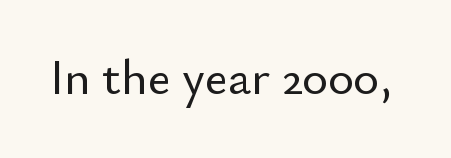
Q: Is the text italic (slanted)? A: No, it is upright.
Q: Is the typeface a serif or a sans-serif typeface? A: Sans-serif.
Q: Is the text underlined? A: No.
Q: Is the spacing between letters normal or unusually wide? A: Normal.
Q: Width (condensed, normal, or wide)? A: Normal.
Q: Stroke contrast? A: Low.
Q: x-height? A: Small.
Q: Monospaced? A: No.
